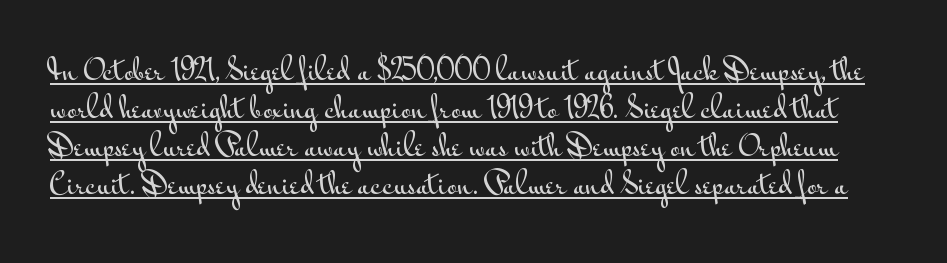
The image shows 28 px wide sans-serif type; set normal line spacing (1.36x), normal letter spacing, underlined; medium stroke contrast and a small x-height.
